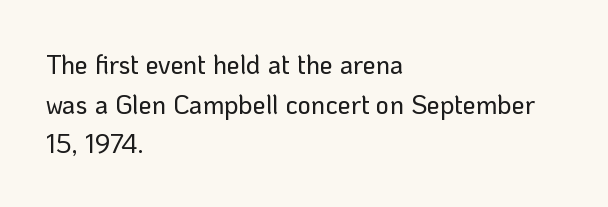
Q: Is the text italic (slanted)? A: No, it is upright.
Q: Is the text underlined? A: No.
Q: How is the paragraph aligned? A: Left-aligned.
Q: Is the spacing between letters normal or unusually wide? A: Normal.
Q: Is the spacing between lines tight, normal or loose? A: Normal.
